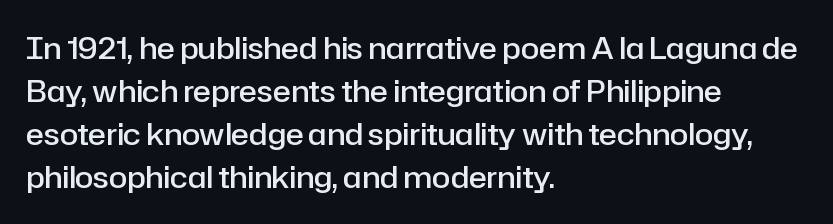
{"serif": "no", "italic": "no", "bold": "semi", "weight": "semibold", "width": "normal", "stroke_contrast": "low", "x_height": "medium", "monospaced": "no", "underline": "no", "align": "left", "line_spacing": "normal", "line_spacing_ratio": 1.43, "letter_spacing": "normal", "letter_spacing_em": 0.0, "glyph_px": 30}
